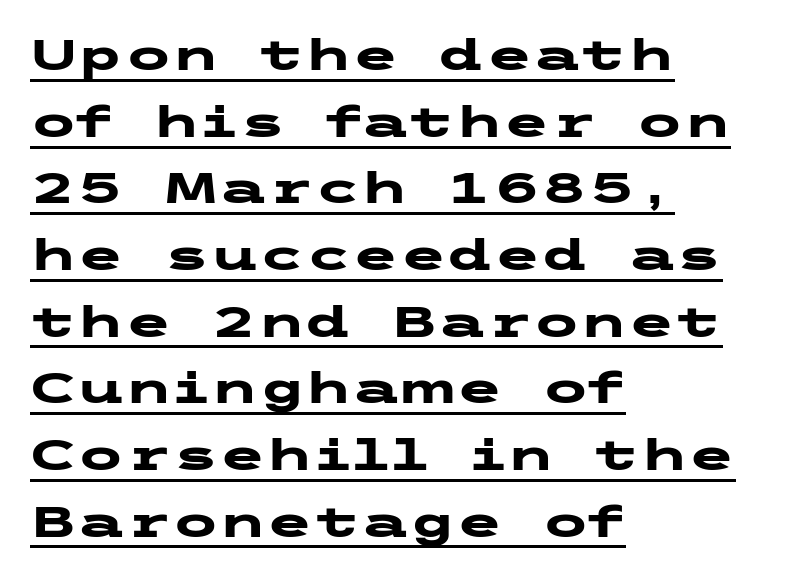
Q: Is the text bold? A: Yes.
Q: Is the text italic (slanted)? A: No, it is upright.
Q: Is the typeface a serif or a sans-serif typeface? A: Sans-serif.
Q: Is the text underlined? A: Yes.
Q: How is the paragraph aligned? A: Left-aligned.
Q: Is the spacing between letters normal or unusually wide? A: Normal.
Q: Is the spacing between lines tight, normal or loose? A: Normal.
Q: Width (condensed, normal, or wide)? A: Wide.
Q: Stroke contrast? A: Low.
Q: x-height? A: Medium.
